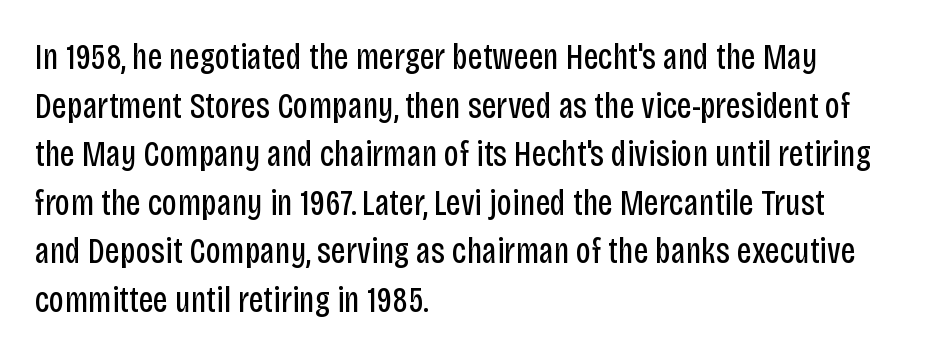
The horizontal fit of the characters is conventional and even. These glyphs show unthickened strokes, regular width or finer. Regular leading. Spacing verdict: proportional, widths tailored to each character. The typesetter chose a ragged-right arrangement here.
